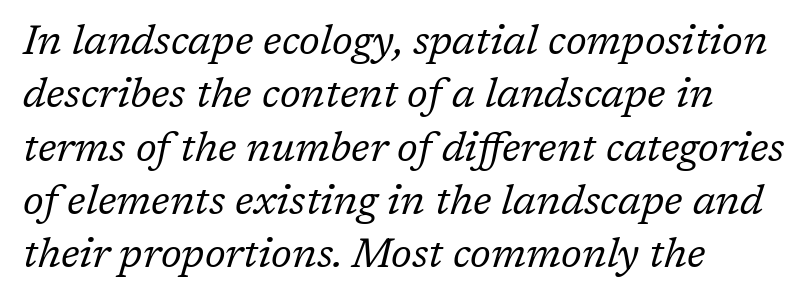
Q: Is the text bold? A: No.
Q: Is the text italic (slanted)? A: Yes, it leans right by about 17 degrees.
Q: Is the typeface a serif or a sans-serif typeface? A: Serif.
Q: Is the text underlined? A: No.
Q: How is the paragraph aligned? A: Left-aligned.
Q: Is the spacing between letters normal or unusually wide? A: Normal.
Q: Is the spacing between lines tight, normal or loose? A: Normal.
Q: Width (condensed, normal, or wide)? A: Normal.
Q: Stroke contrast? A: Low.
Q: x-height? A: Medium.
Q: Monospaced? A: No.
